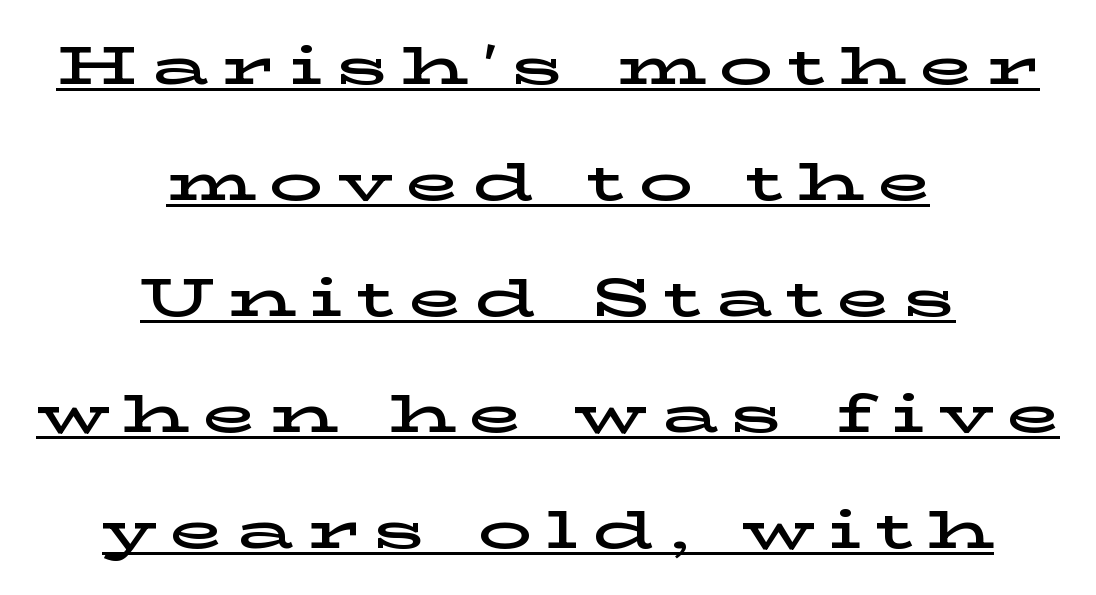
The image shows 54 px wide serif type, upright; set centered, loose line spacing (2.15x), unusually wide letter spacing (+0.26 em), underlined; low stroke contrast and a medium x-height.
